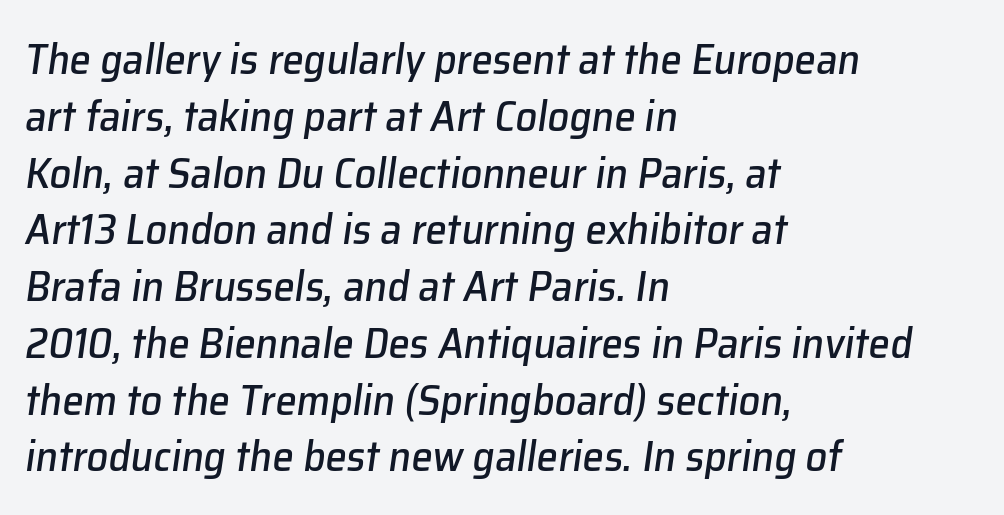
The image shows 43 px text type, italic (leaning right); set left-aligned, normal line spacing (1.32x), normal letter spacing, not underlined; low stroke contrast and a medium x-height.
